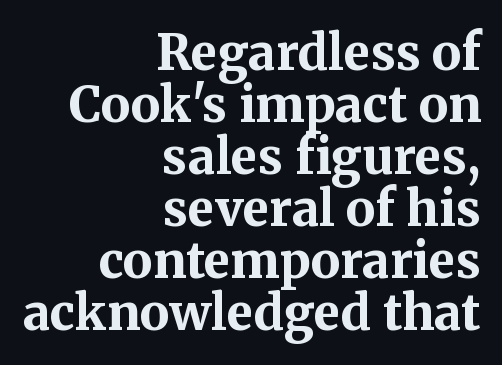
Students, note that the glyphs here touch the page at normal intervals. Note: serifs present on the glyphs. This sample trades vertical openness for compactness between lines. The rag falls on the left side of this text block. Quick note: underline off.
